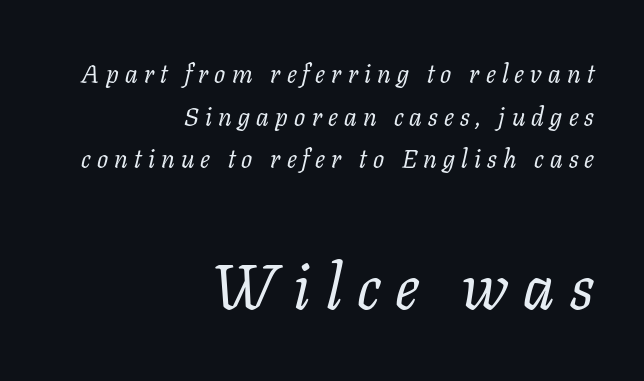
{"serif": "yes", "italic": "yes", "lean": "right", "slant_degrees": 11, "bold": "no", "weight": "regular", "width": "normal", "stroke_contrast": "low", "x_height": "medium", "monospaced": "no", "underline": "no", "align": "right", "line_spacing": "normal", "line_spacing_ratio": 1.64, "letter_spacing": "wide", "letter_spacing_em": 0.24, "larger_block": "second", "size_ratio": 2.46, "glyph_px": 64}
